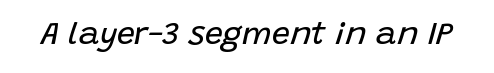
{"italic": "yes", "lean": "right", "slant_degrees": 15, "bold": "no", "weight": "regular", "width": "normal", "stroke_contrast": "low", "x_height": "large", "monospaced": "no", "underline": "no", "letter_spacing": "normal", "letter_spacing_em": 0.0, "glyph_px": 32}
